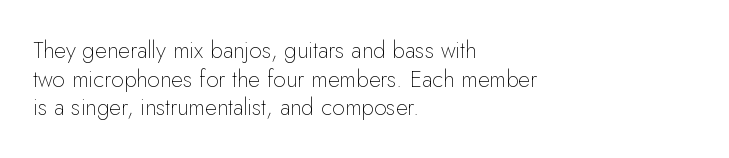
Q: Is the text bold? A: No.
Q: Is the text italic (slanted)? A: No, it is upright.
Q: Is the text underlined? A: No.
Q: How is the paragraph aligned? A: Left-aligned.
Q: Is the spacing between letters normal or unusually wide? A: Normal.
